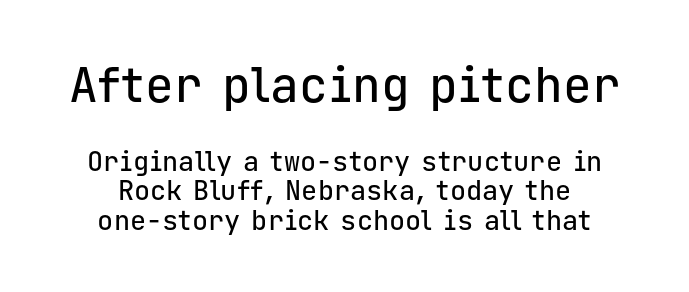
Default kerning and tracking; the words read as compact shapes. Monospaced: the letters line up in strict vertical columns. The type family on display is of the sans-serif kind. Every character sits straight up, as roman type does. Short and long lines alike share a common midpoint.
